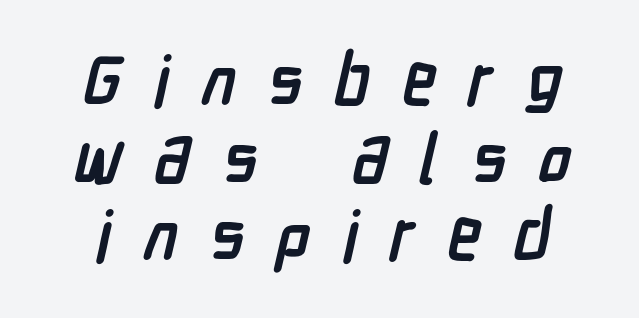
Q: Is the text bold? A: Yes.
Q: Is the typeface a serif or a sans-serif typeface? A: Sans-serif.
Q: Is the text underlined? A: No.
Q: Is the spacing between letters normal or unusually wide? A: Unusually wide.
Q: Is the spacing between lines tight, normal or loose? A: Tight.
Q: Width (condensed, normal, or wide)? A: Condensed.
Q: Stroke contrast? A: Low.
Q: x-height? A: Medium.
Q: Monospaced? A: No.
